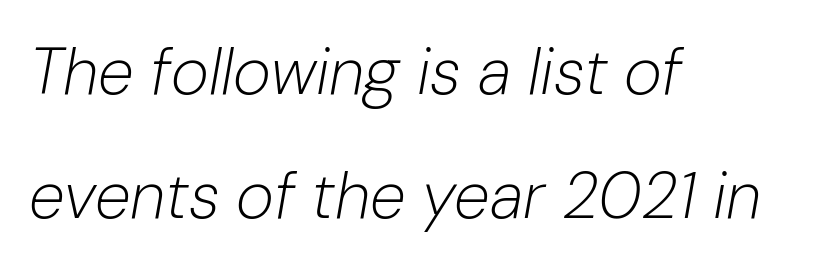
Leftover space on each line is placed entirely after the last word. A typesetter would mark this as italic. Weight: regular or lighter. Nobody touched the tracking dial on this one. Decoration check: the copy has no underline. Vertically, the passage feels expansive, rows floating well apart.
